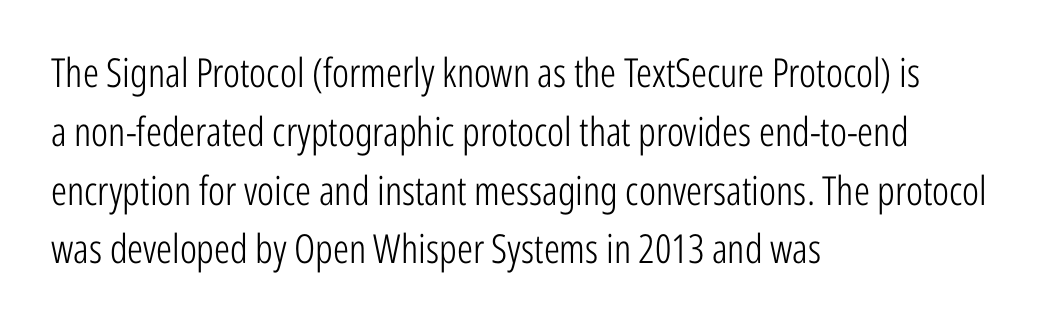
Q: Is the text bold? A: No.
Q: Is the text italic (slanted)? A: No, it is upright.
Q: Is the typeface a serif or a sans-serif typeface? A: Sans-serif.
Q: Is the text underlined? A: No.
Q: How is the paragraph aligned? A: Left-aligned.
Q: Is the spacing between letters normal or unusually wide? A: Normal.
Q: Is the spacing between lines tight, normal or loose? A: Normal.
Q: Width (condensed, normal, or wide)? A: Condensed.
Q: Stroke contrast? A: Low.
Q: x-height? A: Medium.
Q: Monospaced? A: No.
